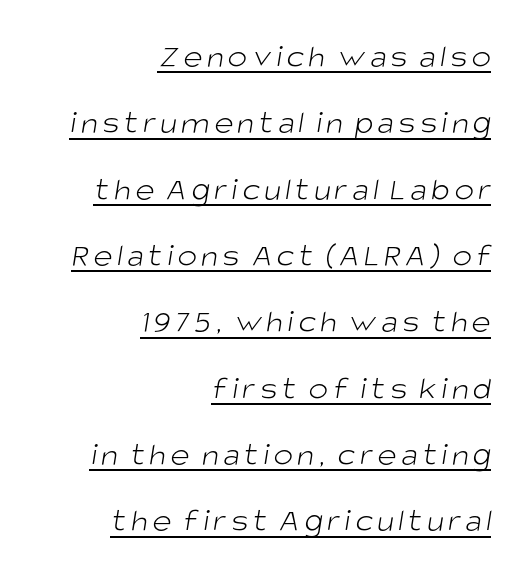
You can see a thin bar hugging the bottom of the glyphs. Check where the strokes stop: nothing finishes them off — pure sans. The passage shown stacks its lines with a broad gap. Nothing heavy about these letters — not bold at all.
